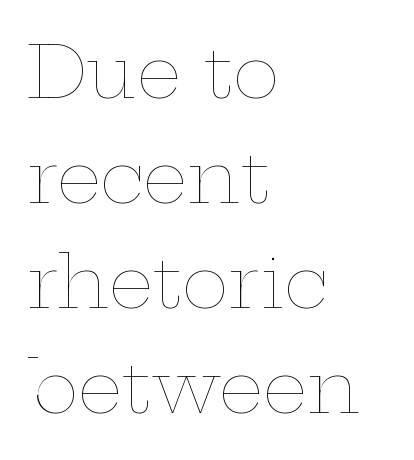
A typesetter would call this leading conventional body-copy spacing. Anything drawn beneath the words? Only blank space. Ink coverage per letter is moderate at most. The rendering uses natural spacing where letterforms have individual widths. A roman cut, with each character standing at attention.
